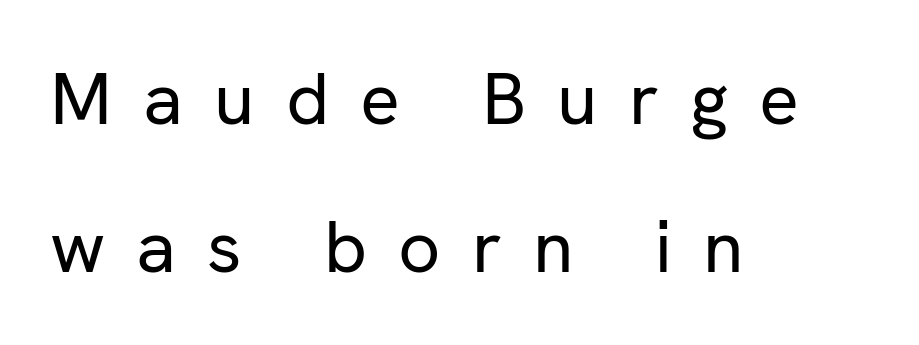
Q: Is the text bold? A: No.
Q: Is the text italic (slanted)? A: No, it is upright.
Q: Is the typeface a serif or a sans-serif typeface? A: Sans-serif.
Q: Is the text underlined? A: No.
Q: How is the paragraph aligned? A: Left-aligned.
Q: Is the spacing between letters normal or unusually wide? A: Unusually wide.
Q: Is the spacing between lines tight, normal or loose? A: Loose.
Q: Width (condensed, normal, or wide)? A: Normal.
Q: Stroke contrast? A: Low.
Q: x-height? A: Medium.
Q: Monospaced? A: No.
